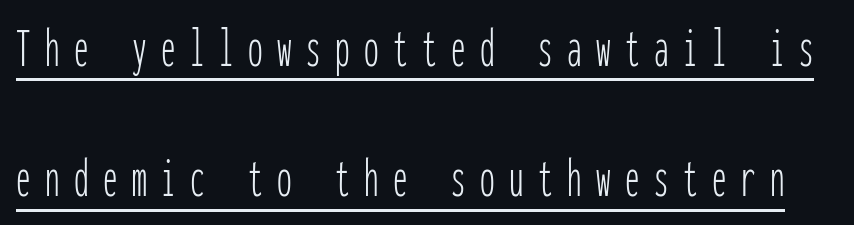
{"serif": "no", "italic": "no", "bold": "no", "weight": "thin", "width": "condensed", "stroke_contrast": "low", "x_height": "medium", "monospaced": "yes", "underline": "yes", "line_spacing": "loose", "line_spacing_ratio": 2.25, "letter_spacing": "wide", "letter_spacing_em": 0.25, "glyph_px": 58}
